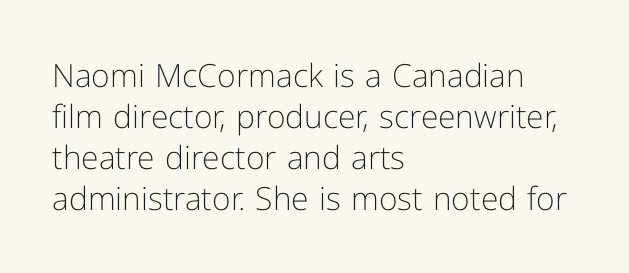
{"serif": "no", "italic": "no", "bold": "no", "weight": "light", "width": "normal", "stroke_contrast": "low", "x_height": "medium", "monospaced": "no", "underline": "no", "align": "left", "line_spacing": "normal", "line_spacing_ratio": 1.28, "letter_spacing": "normal", "letter_spacing_em": 0.0, "glyph_px": 32}
